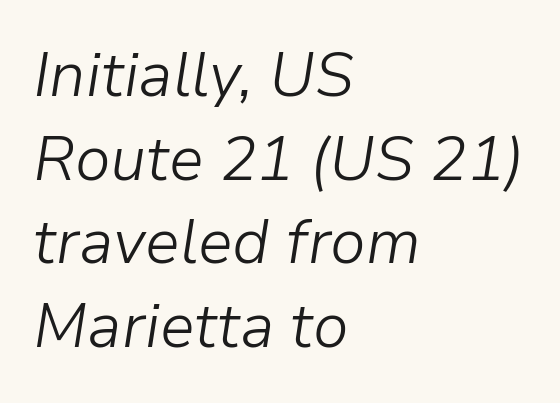
{"italic": "yes", "lean": "right", "slant_degrees": 9, "bold": "no", "weight": "light", "width": "normal", "stroke_contrast": "low", "x_height": "medium", "monospaced": "no", "underline": "no", "align": "left", "line_spacing": "normal", "line_spacing_ratio": 1.35, "letter_spacing": "normal", "letter_spacing_em": 0.0, "glyph_px": 62}
